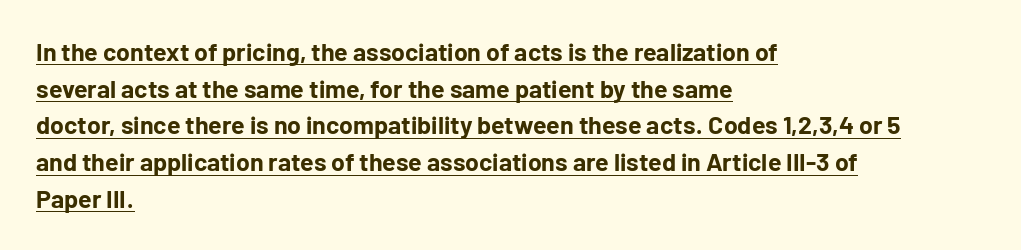
{"italic": "no", "bold": "yes", "underline": "yes", "align": "left", "line_spacing": "normal", "line_spacing_ratio": 1.47, "letter_spacing": "normal", "letter_spacing_em": 0.0, "glyph_px": 25}
